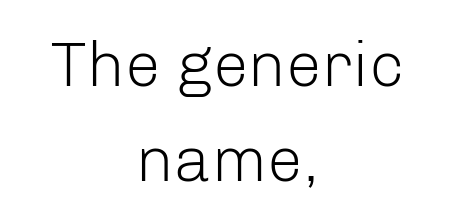
The letters sit at their default tracking, neither squeezed nor spread. Type without underlining. This rendering uses center alignment, leaving both contours irregular but symmetric. Notice how descenders clear the ascenders below comfortably — that's standard leading.
